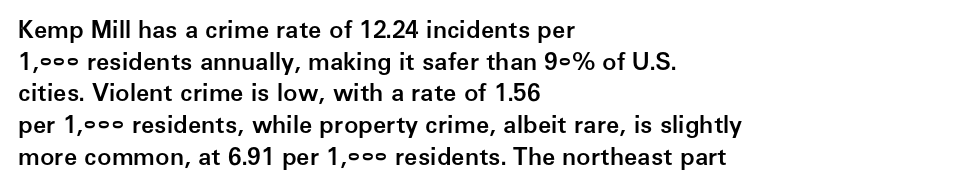
Slightly chunky letters — semibold, I'd say, not full bold. Letter spacing: default. The string is rendered with underlining switched off. Does the leading feel generous? No, just average. These lines are set flush left with a ragged right edge. The letters stand upright; this is a roman face.
